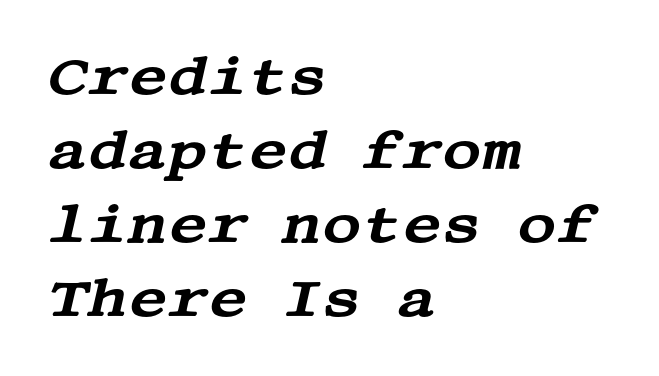
{"serif": "yes", "italic": "yes", "lean": "right", "slant_degrees": 13, "width": "wide", "stroke_contrast": "medium", "x_height": "large", "underline": "no", "align": "left", "line_spacing": "normal", "line_spacing_ratio": 1.37, "letter_spacing": "normal", "letter_spacing_em": 0.0, "glyph_px": 54}
